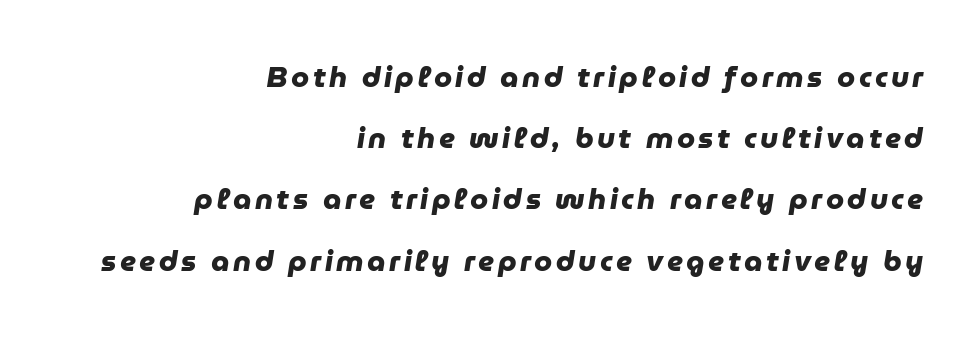
Q: Is the text bold? A: Yes.
Q: Is the typeface a serif or a sans-serif typeface? A: Sans-serif.
Q: Is the text underlined? A: No.
Q: How is the paragraph aligned? A: Right-aligned.
Q: Is the spacing between lines tight, normal or loose? A: Loose.
Q: Width (condensed, normal, or wide)? A: Normal.
Q: Stroke contrast? A: Low.
Q: x-height? A: Medium.
Q: Monospaced? A: No.
